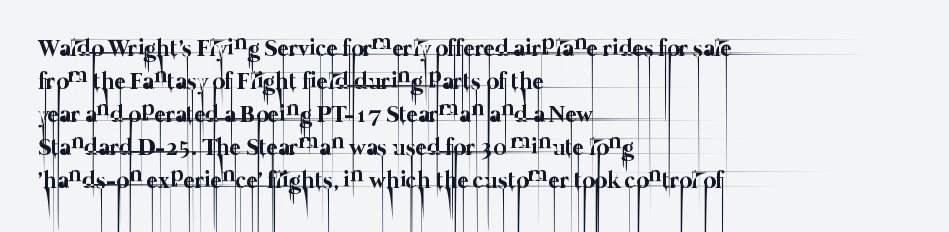
The image shows 24 px text type; set left-aligned, normal line spacing (1.37x), normal letter spacing, not underlined.
